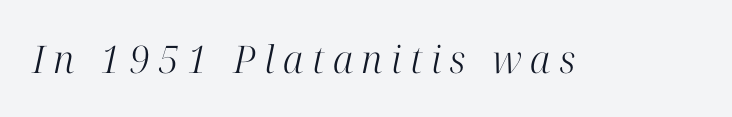
The image shows 38 px light serif type, italic (leaning right); set unusually wide letter spacing (+0.22 em), not underlined; high stroke contrast and a medium x-height.
